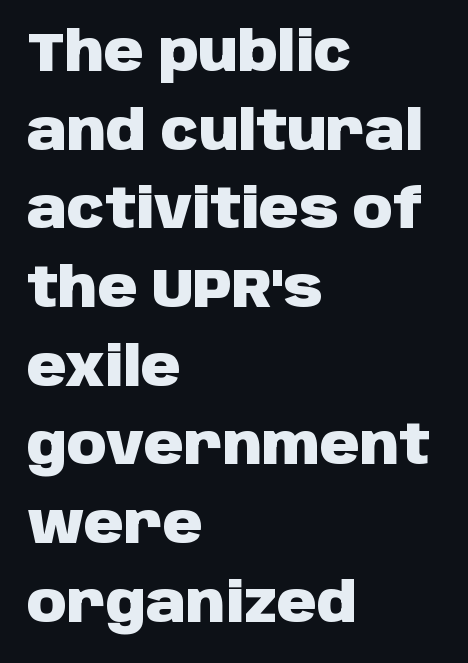
The letters carry no serifs — their stems end cleanly without finishing strokes. A classic flush-left, rag-right setting is used for this passage. The tracking reads as untouched default to a designer's eye. The font's upright variant was chosen for this text.
